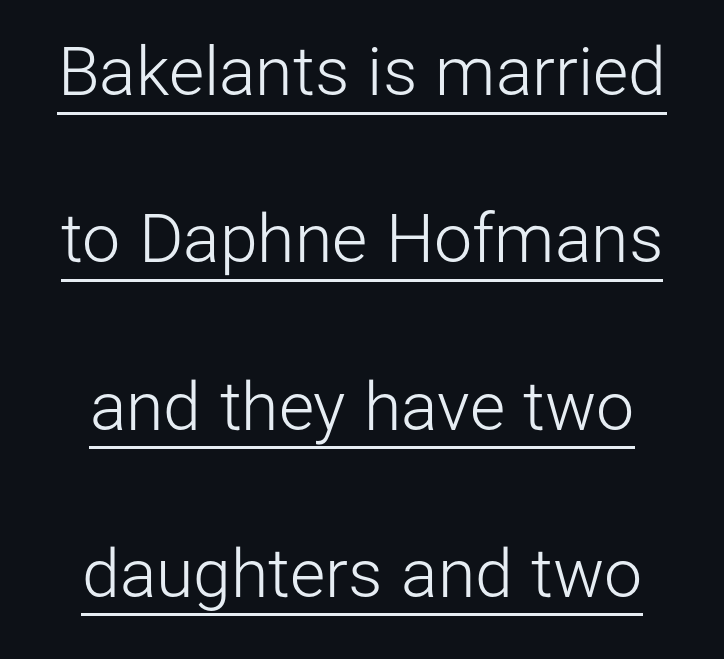
The image shows 68 px light sans-serif type, upright; set centered, loose line spacing (2.46x), normal letter spacing, underlined; low stroke contrast and a medium x-height.
